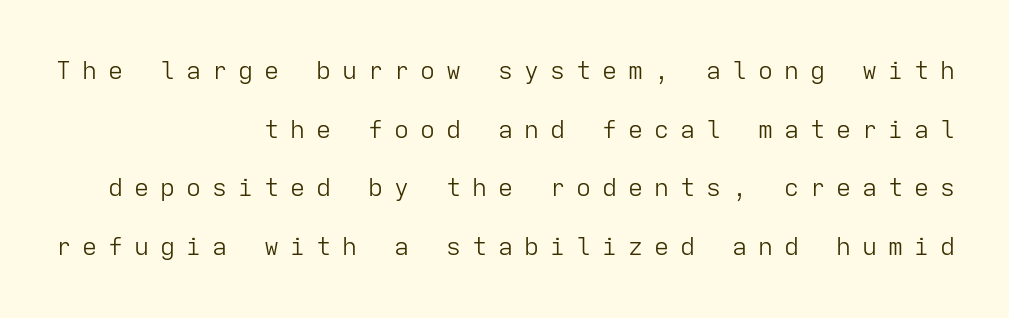
The space directly below the letters is spotless. The leading is generous, giving the passage an open texture. In terms of letterspacing, this is a distinctly airy, spread setting. The specimen reads as upright at a glance. Weight: in the light-to-regular range. The rag falls on the left side of this text block.
